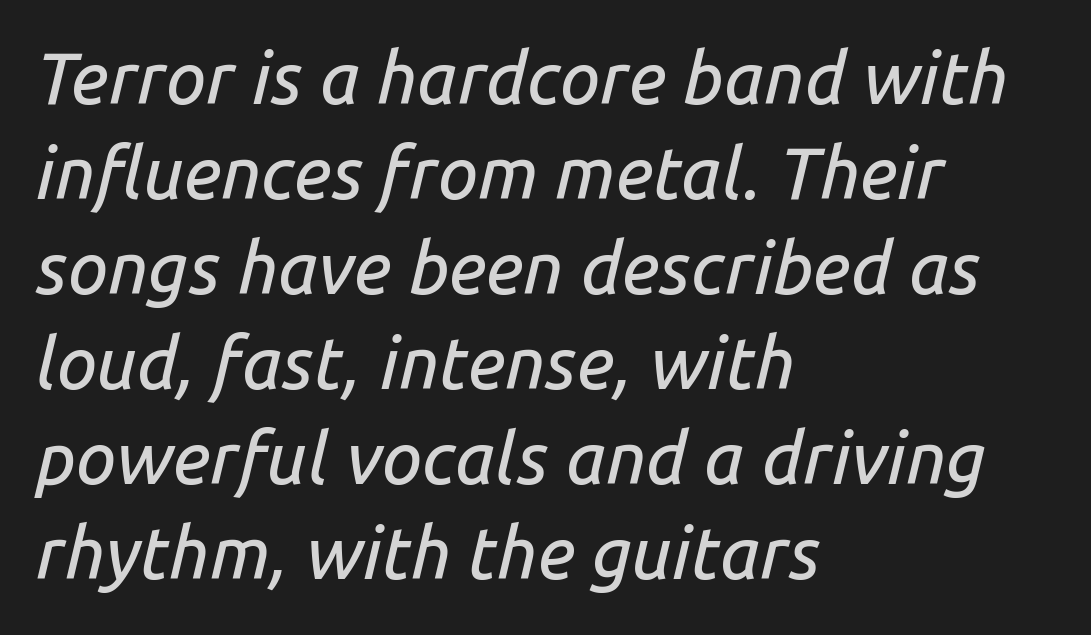
Each row of text sits above clean, open space. This sample uses plain, unmodified letter spacing. The letters advance in unequal steps, a hallmark of proportional type. The axis of the letterforms is tilted away from vertical. The rendering uses a moderate line-height, typical for paragraphs.
